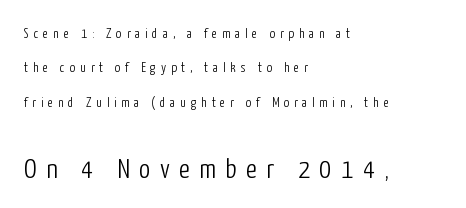
Lines of text with bare space underneath. Varying glyph widths throughout — classic text-font behaviour. Check where the strokes stop: nothing finishes them off — pure sans. Successive baselines arrive slowly, with a big drop between each.
